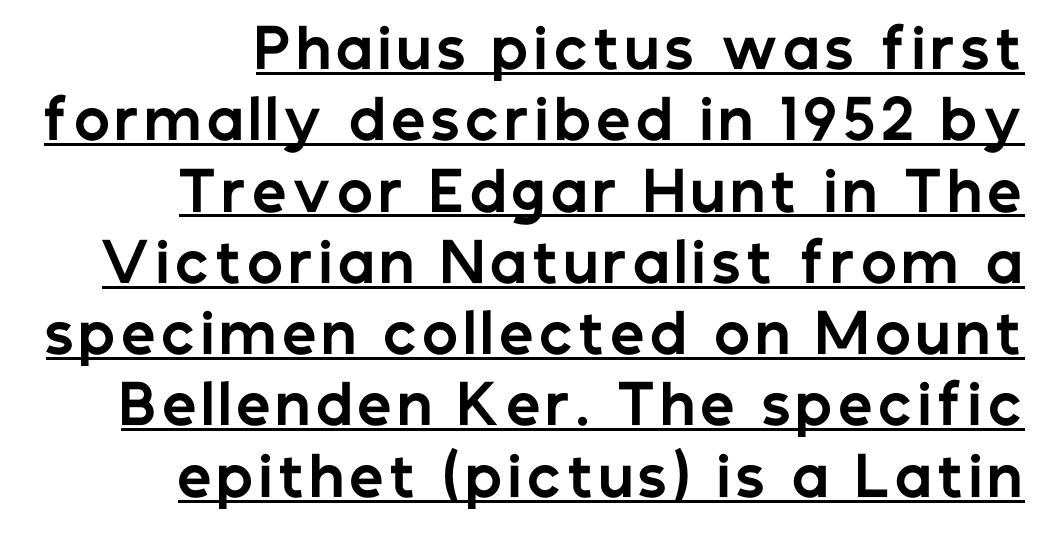
Q: Is the text bold? A: Yes.
Q: Is the text italic (slanted)? A: No, it is upright.
Q: Is the typeface a serif or a sans-serif typeface? A: Sans-serif.
Q: Is the text underlined? A: Yes.
Q: How is the paragraph aligned? A: Right-aligned.
Q: Is the spacing between lines tight, normal or loose? A: Normal.
Q: Width (condensed, normal, or wide)? A: Normal.
Q: Stroke contrast? A: Low.
Q: x-height? A: Medium.
Q: Monospaced? A: No.
